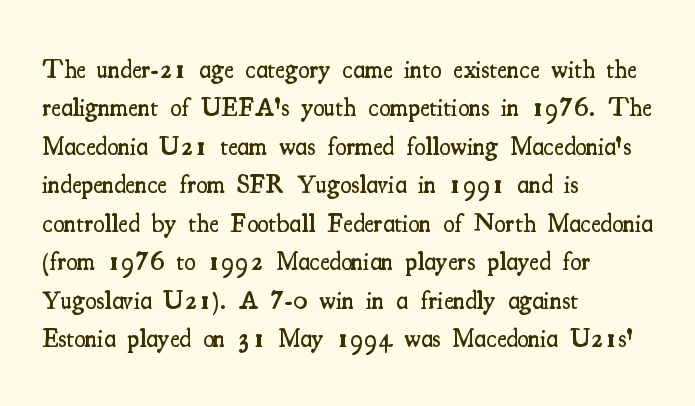
The lines are quadded left. Short note: letters normally spaced. Just letters on the line, the space beneath them empty. Look at the stroke-to-counter ratio: somewhat heavy, a semibold. Regular leading.
